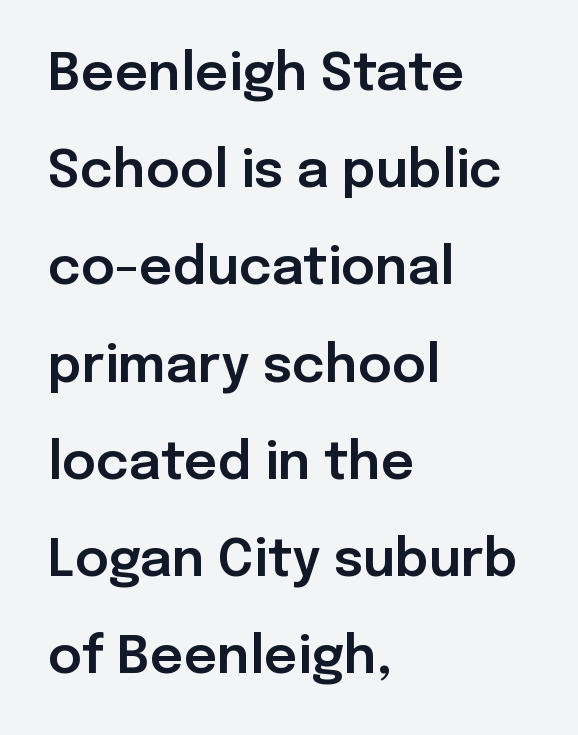
The image shows 52 px sans-serif type, upright; set left-aligned, line spacing 1.87x, normal letter spacing, not underlined; low stroke contrast and a medium x-height.
